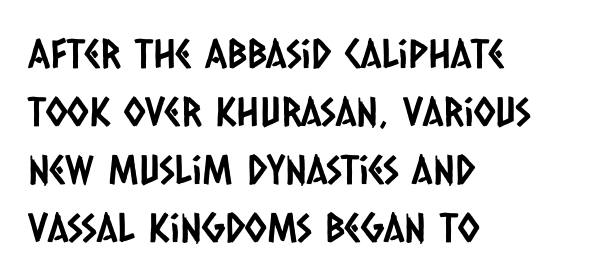
{"serif": "no", "width": "condensed", "stroke_contrast": "low", "x_height": "large", "monospaced": "no", "underline": "no", "align": "left", "line_spacing": "normal", "line_spacing_ratio": 1.45, "letter_spacing": "normal", "letter_spacing_em": 0.0, "glyph_px": 40}
